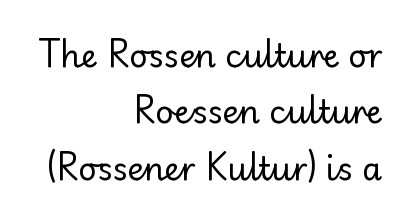
The image shows 32 px regular-weight sans-serif type, upright; set right-aligned, line spacing 1.76x, normal letter spacing, not underlined; low stroke contrast and a small x-height.
